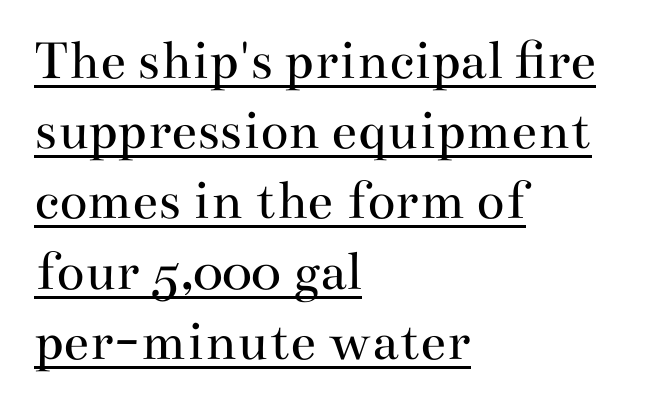
{"serif": "yes", "italic": "no", "bold": "no", "weight": "regular", "width": "wide", "stroke_contrast": "medium", "x_height": "small", "monospaced": "no", "underline": "yes", "align": "left", "line_spacing_ratio": 1.21, "letter_spacing": "normal", "letter_spacing_em": 0.0, "glyph_px": 58}
